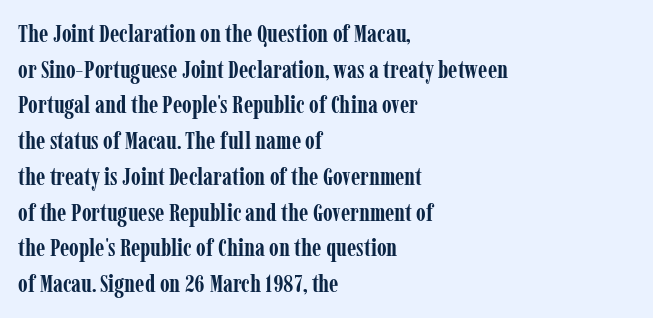
This rendering leaves character spacing at its baseline value. Any mark beneath the type? The region is blank. This is roman type, the default non-slanted kind. Pretty heavy lettering here — definitely bold. Notice how descenders clear the ascenders below comfortably — that's standard leading. All the whitespace from short lines collects on the right.
